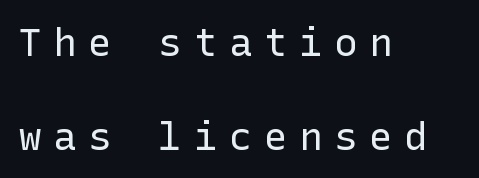
The image shows 39 px regular-weight sans-serif type, upright; set left-aligned, loose line spacing (2.4x), unusually wide letter spacing (+0.3 em), not underlined; low stroke contrast and a medium x-height.
